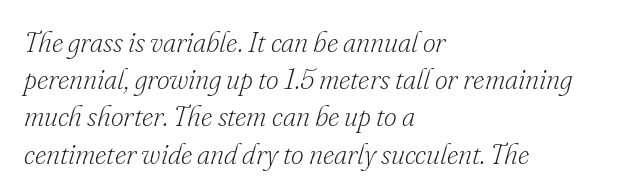
Q: Is the text bold? A: No.
Q: Is the text italic (slanted)? A: Yes, it leans right by about 16 degrees.
Q: Is the typeface a serif or a sans-serif typeface? A: Serif.
Q: Is the text underlined? A: No.
Q: How is the paragraph aligned? A: Left-aligned.
Q: Is the spacing between letters normal or unusually wide? A: Normal.
Q: Is the spacing between lines tight, normal or loose? A: Normal.
Q: Width (condensed, normal, or wide)? A: Normal.
Q: Stroke contrast? A: Low.
Q: x-height? A: Small.
Q: Monospaced? A: No.
